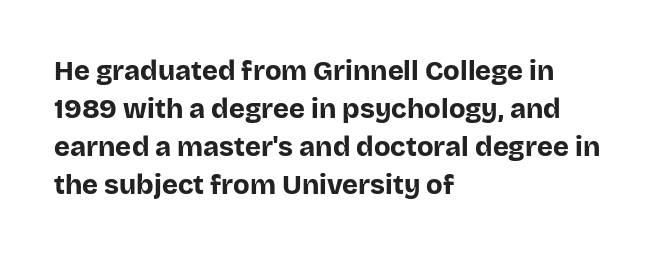
The image shows 27 px bold type, upright; set left-aligned, normal line spacing (1.41x), normal letter spacing, not underlined.
